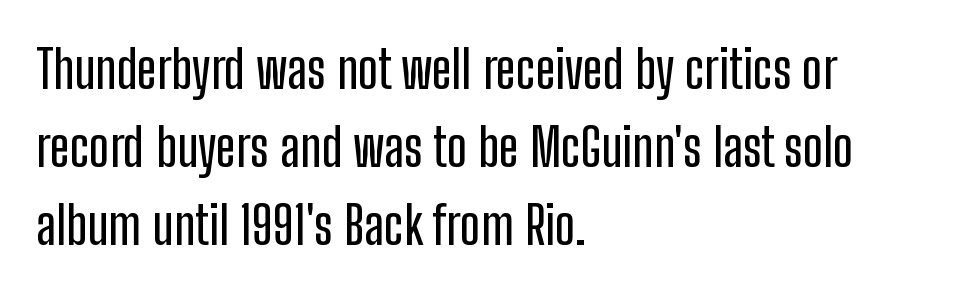
{"serif": "no", "italic": "no", "width": "condensed", "stroke_contrast": "low", "x_height": "medium", "monospaced": "no", "underline": "no", "align": "left", "line_spacing": "normal", "line_spacing_ratio": 1.47, "letter_spacing": "normal", "letter_spacing_em": 0.0, "glyph_px": 53}
